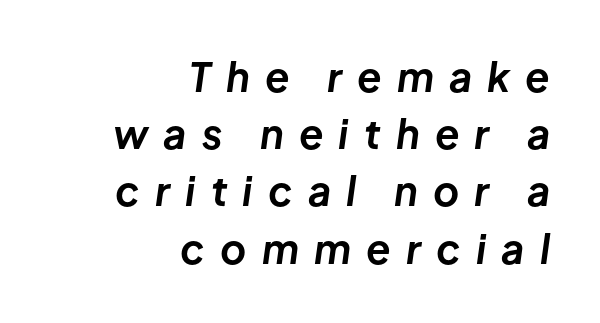
Here the designer chose a conventional face with non-uniform glyph widths. Visually the block forms a straight wall on the right and a jagged coastline on the left. Each glyph is drawn with heavy, bold strokes. The text carries the slant typical of an italic or oblique font. Notice how descenders clear the ascenders below comfortably — that's standard leading. Underline: absent.
